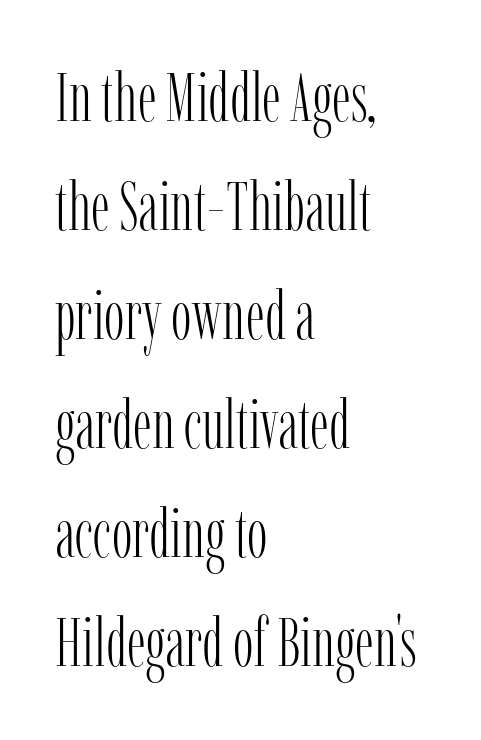
Q: Is the text bold? A: No.
Q: Is the text italic (slanted)? A: No, it is upright.
Q: Is the typeface a serif or a sans-serif typeface? A: Serif.
Q: Is the text underlined? A: No.
Q: How is the paragraph aligned? A: Left-aligned.
Q: Is the spacing between letters normal or unusually wide? A: Normal.
Q: Is the spacing between lines tight, normal or loose? A: Normal.
Q: Width (condensed, normal, or wide)? A: Condensed.
Q: Stroke contrast? A: Low.
Q: x-height? A: Medium.
Q: Monospaced? A: No.
